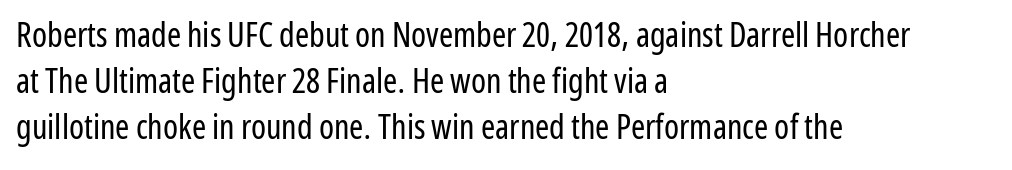
Q: Is the text bold? A: No.
Q: Is the text italic (slanted)? A: No, it is upright.
Q: Is the typeface a serif or a sans-serif typeface? A: Sans-serif.
Q: Is the text underlined? A: No.
Q: How is the paragraph aligned? A: Left-aligned.
Q: Is the spacing between letters normal or unusually wide? A: Normal.
Q: Is the spacing between lines tight, normal or loose? A: Normal.
Q: Width (condensed, normal, or wide)? A: Condensed.
Q: Stroke contrast? A: Low.
Q: x-height? A: Medium.
Q: Monospaced? A: No.
